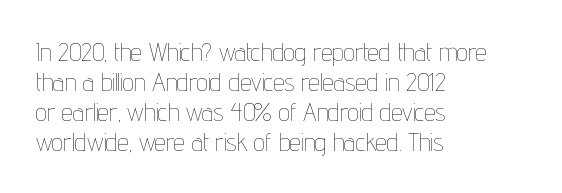
The image shows 25 px text type, upright; set left-aligned, line spacing 1.2x, normal letter spacing, not underlined.
